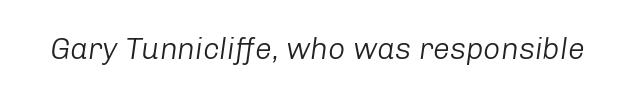
Q: Is the text bold? A: No.
Q: Is the text italic (slanted)? A: Yes, it leans right by about 8 degrees.
Q: Is the text underlined? A: No.
Q: Is the spacing between letters normal or unusually wide? A: Normal.
Q: Width (condensed, normal, or wide)? A: Normal.
Q: Stroke contrast? A: Low.
Q: x-height? A: Medium.
Q: Monospaced? A: No.
